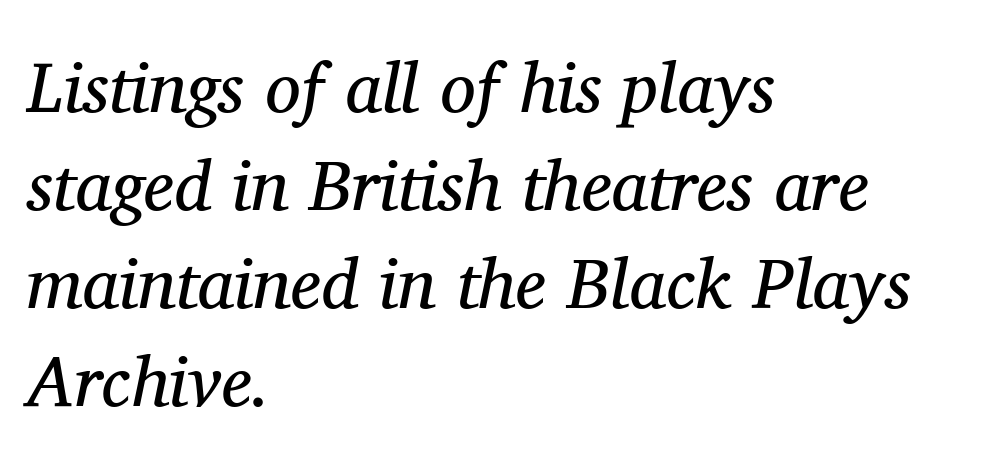
The image shows 71 px regular-weight serif type, italic (leaning right); set left-aligned, normal line spacing (1.38x), normal letter spacing, not underlined; medium stroke contrast and a medium x-height.
